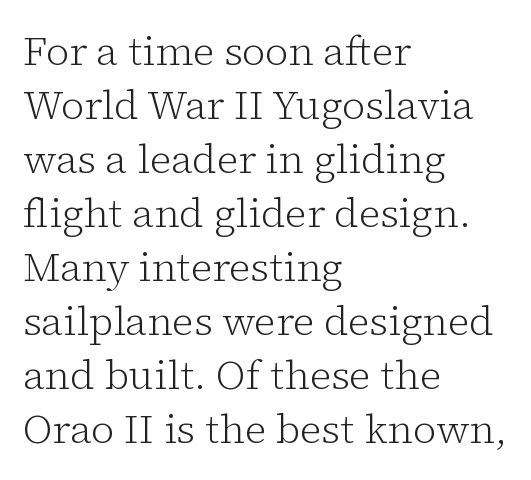
Q: Is the text bold? A: No.
Q: Is the text italic (slanted)? A: No, it is upright.
Q: Is the typeface a serif or a sans-serif typeface? A: Serif.
Q: Is the text underlined? A: No.
Q: How is the paragraph aligned? A: Left-aligned.
Q: Is the spacing between letters normal or unusually wide? A: Normal.
Q: Is the spacing between lines tight, normal or loose? A: Normal.
Q: Width (condensed, normal, or wide)? A: Normal.
Q: Stroke contrast? A: Low.
Q: x-height? A: Medium.
Q: Monospaced? A: No.
